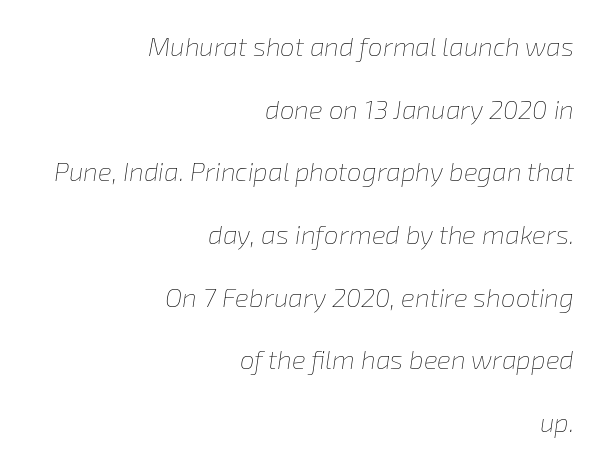
This sample is right-justified, so line beginnings fall wherever the words allow. The vertical gap from one line to the next is large. Honestly, the letter spacing is just normal — you wouldn't notice it. Notice how the stems are inclined rather than vertical — that's the hallmark of italics.
